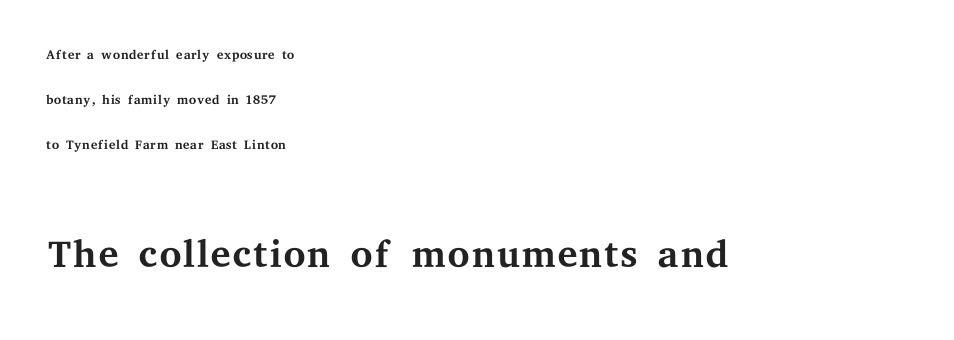
{"serif": "yes", "italic": "no", "bold": "no", "weight": "regular", "width": "wide", "stroke_contrast": "medium", "x_height": "medium", "monospaced": "no", "underline": "no", "align": "left", "line_spacing": "loose", "line_spacing_ratio": 2.37, "letter_spacing": "normal", "letter_spacing_em": 0.0, "larger_block": "second", "size_ratio": 3.0, "glyph_px": 57}
